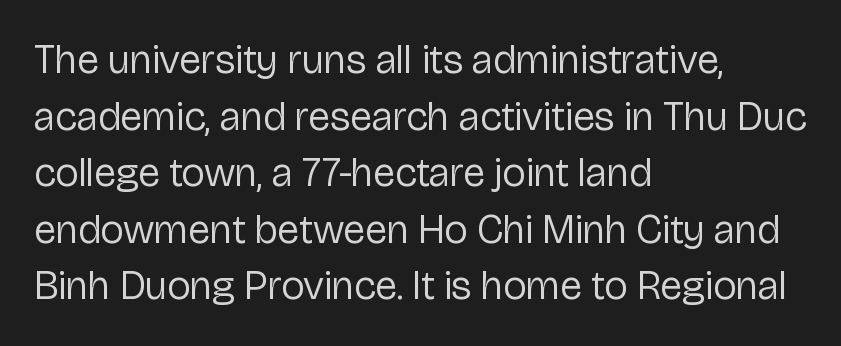
Q: Is the text bold? A: No.
Q: Is the text italic (slanted)? A: No, it is upright.
Q: Is the typeface a serif or a sans-serif typeface? A: Sans-serif.
Q: Is the text underlined? A: No.
Q: How is the paragraph aligned? A: Left-aligned.
Q: Is the spacing between letters normal or unusually wide? A: Normal.
Q: Is the spacing between lines tight, normal or loose? A: Normal.
Q: Width (condensed, normal, or wide)? A: Normal.
Q: Stroke contrast? A: Low.
Q: x-height? A: Medium.
Q: Monospaced? A: No.
